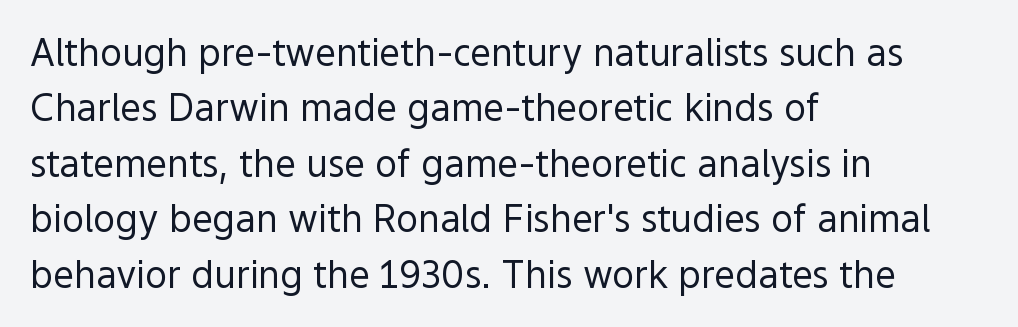
Q: Is the text bold? A: No.
Q: Is the text italic (slanted)? A: No, it is upright.
Q: Is the typeface a serif or a sans-serif typeface? A: Sans-serif.
Q: Is the text underlined? A: No.
Q: How is the paragraph aligned? A: Left-aligned.
Q: Is the spacing between letters normal or unusually wide? A: Normal.
Q: Is the spacing between lines tight, normal or loose? A: Normal.
Q: Width (condensed, normal, or wide)? A: Normal.
Q: x-height? A: Medium.
Q: Monospaced? A: No.
